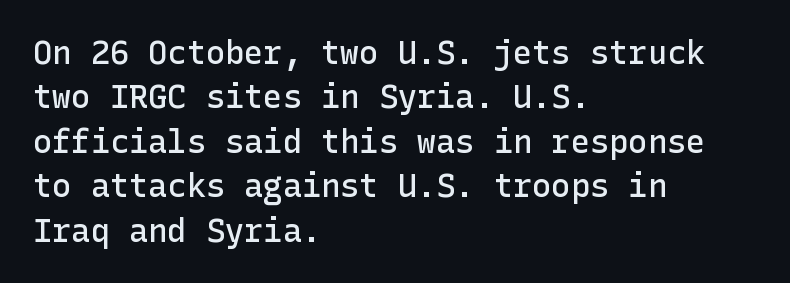
{"serif": "no", "italic": "no", "bold": "semi", "weight": "semibold", "width": "normal", "stroke_contrast": "low", "x_height": "medium", "underline": "no", "align": "left", "line_spacing": "normal", "line_spacing_ratio": 1.39, "letter_spacing": "normal", "letter_spacing_em": 0.0, "glyph_px": 32}
